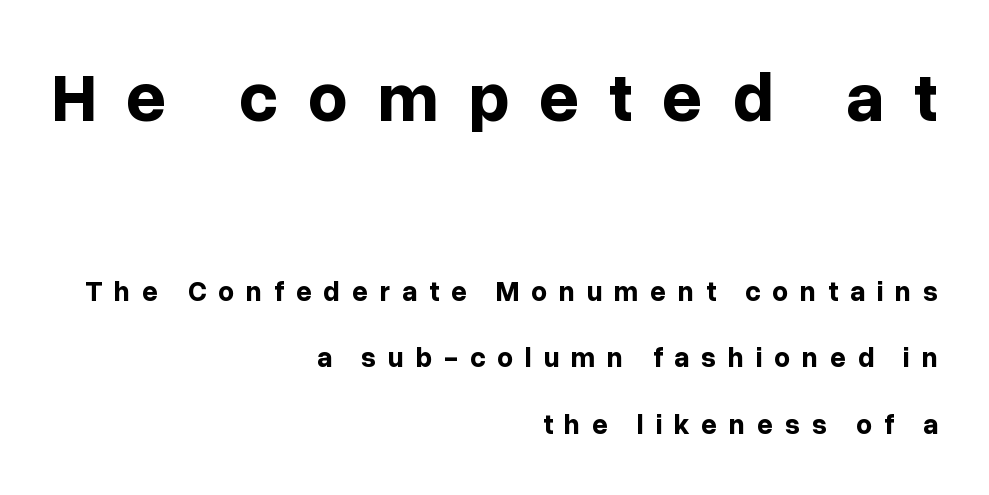
{"serif": "no", "italic": "no", "bold": "yes", "weight": "bold", "width": "normal", "stroke_contrast": "low", "x_height": "medium", "monospaced": "no", "underline": "no", "align": "right", "line_spacing": "loose", "line_spacing_ratio": 2.37, "letter_spacing": "wide", "letter_spacing_em": 0.42, "larger_block": "first", "size_ratio": 2.5, "glyph_px": 70}
